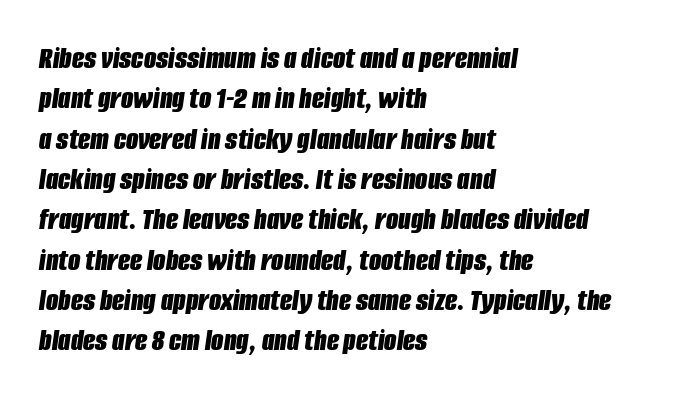
{"italic": "yes", "lean": "right", "slant_degrees": 8, "bold": "yes", "weight": "bold", "width": "condensed", "stroke_contrast": "low", "x_height": "large", "monospaced": "no", "underline": "no", "align": "left", "line_spacing": "normal", "line_spacing_ratio": 1.26, "letter_spacing": "normal", "letter_spacing_em": 0.0, "glyph_px": 32}
